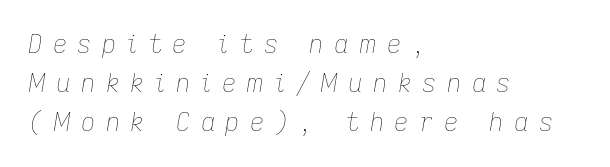
{"italic": "yes", "lean": "right", "slant_degrees": 9, "bold": "no", "underline": "no", "align": "left", "line_spacing": "normal", "line_spacing_ratio": 1.57, "letter_spacing": "wide", "letter_spacing_em": 0.41, "glyph_px": 25}
